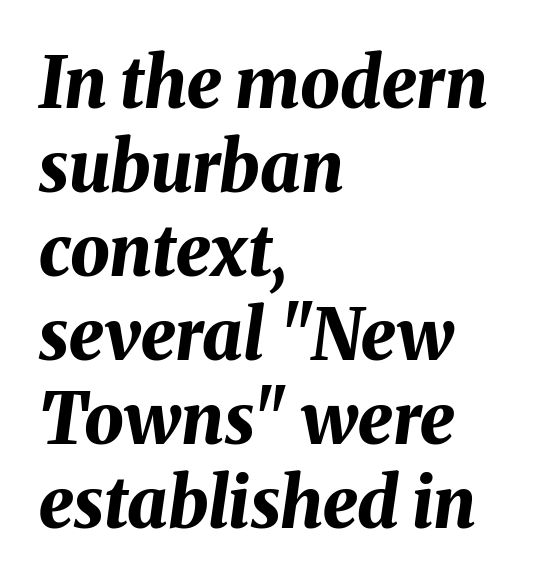
{"italic": "yes", "lean": "right", "slant_degrees": 8, "bold": "yes", "weight": "bold", "width": "normal", "stroke_contrast": "medium", "x_height": "medium", "monospaced": "no", "underline": "no", "align": "left", "line_spacing_ratio": 1.2, "letter_spacing": "normal", "letter_spacing_em": 0.0, "glyph_px": 70}
